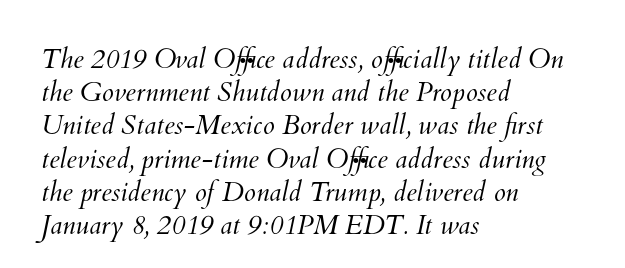
{"bold": "no", "underline": "no", "align": "left", "line_spacing_ratio": 1.23, "letter_spacing": "normal", "letter_spacing_em": 0.0, "glyph_px": 27}
